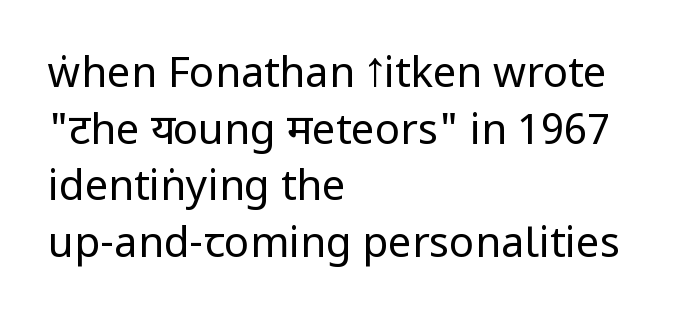
The image shows 42 px regular-weight, condensed sans-serif type, upright; set left-aligned, normal line spacing (1.35x), normal letter spacing, not underlined; low stroke contrast and a large x-height.
